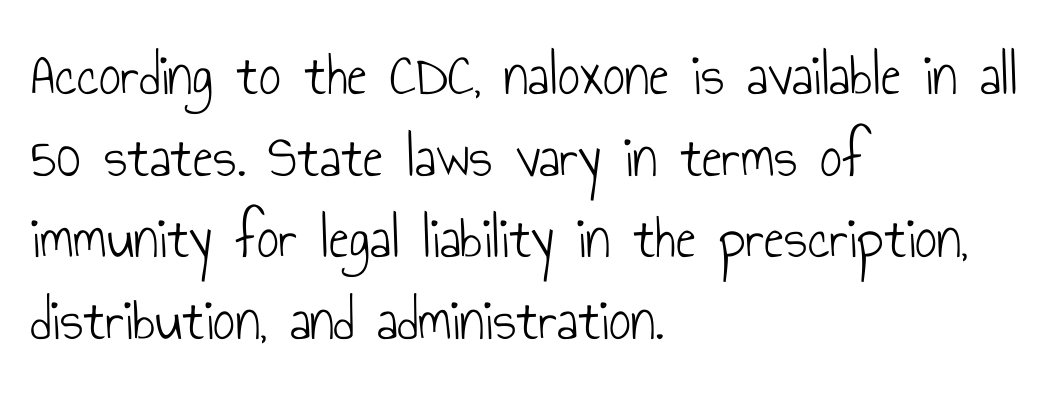
Q: Is the text bold? A: No.
Q: Is the text italic (slanted)? A: No, it is upright.
Q: Is the typeface a serif or a sans-serif typeface? A: Sans-serif.
Q: Is the text underlined? A: No.
Q: How is the paragraph aligned? A: Left-aligned.
Q: Is the spacing between letters normal or unusually wide? A: Normal.
Q: Is the spacing between lines tight, normal or loose? A: Normal.
Q: Width (condensed, normal, or wide)? A: Condensed.
Q: Stroke contrast? A: Low.
Q: x-height? A: Small.
Q: Monospaced? A: No.
